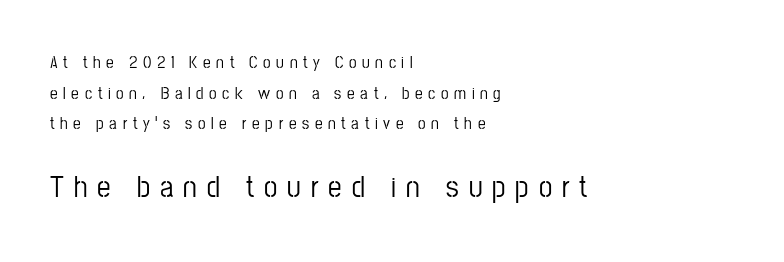
The image shows 30 px condensed sans-serif type, upright; set left-aligned, line spacing 1.8x, unusually wide letter spacing (+0.33 em), not underlined; the second (bottom) block is 1.76x larger; low stroke contrast and a medium x-height.
